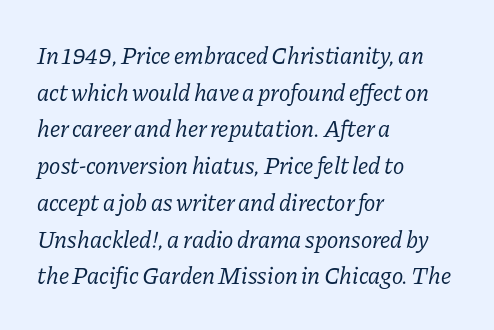
Q: Is the text bold? A: No.
Q: Is the text italic (slanted)? A: Yes, it leans right by about 11 degrees.
Q: Is the text underlined? A: No.
Q: How is the paragraph aligned? A: Left-aligned.
Q: Is the spacing between letters normal or unusually wide? A: Normal.
Q: Is the spacing between lines tight, normal or loose? A: Normal.
